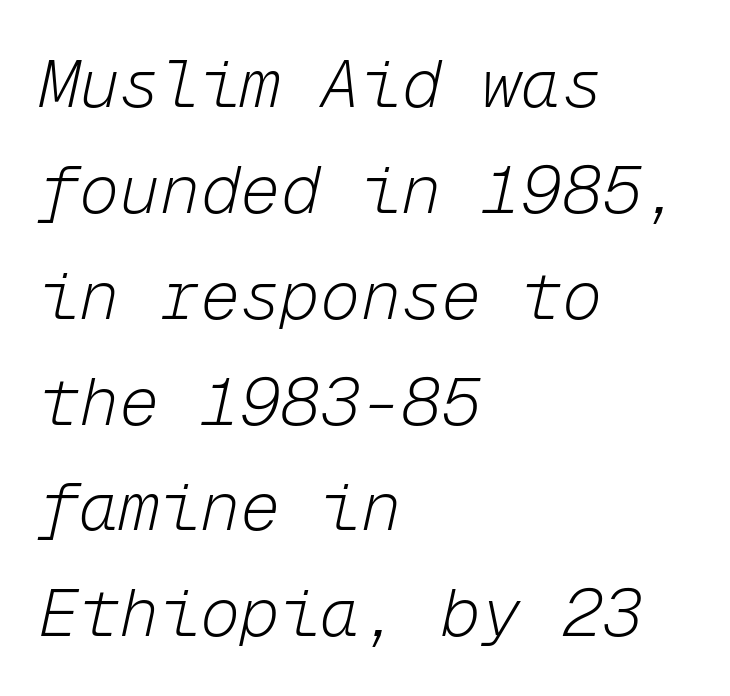
Q: Is the text bold? A: No.
Q: Is the text italic (slanted)? A: Yes, it leans right by about 12 degrees.
Q: Is the text underlined? A: No.
Q: How is the paragraph aligned? A: Left-aligned.
Q: Is the spacing between letters normal or unusually wide? A: Normal.
Q: Is the spacing between lines tight, normal or loose? A: Normal.
Q: Width (condensed, normal, or wide)? A: Normal.
Q: Stroke contrast? A: Low.
Q: x-height? A: Medium.
Q: Monospaced? A: Yes.
